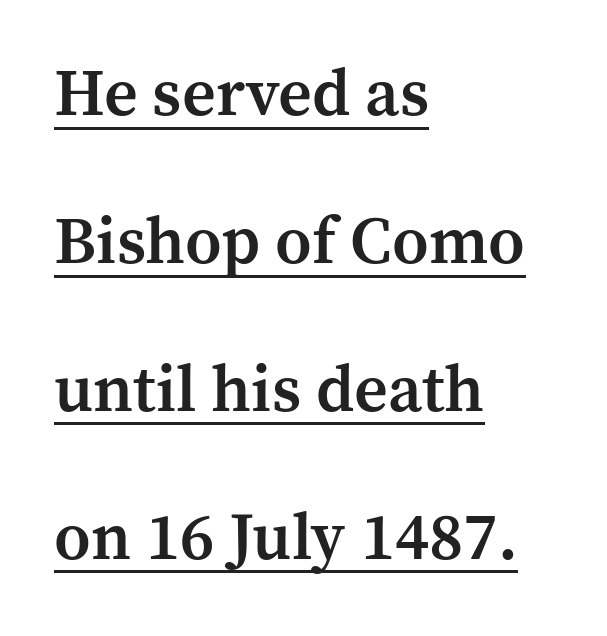
Q: Is the text bold? A: Semi-bold.
Q: Is the text italic (slanted)? A: No, it is upright.
Q: Is the typeface a serif or a sans-serif typeface? A: Serif.
Q: Is the text underlined? A: Yes.
Q: How is the paragraph aligned? A: Left-aligned.
Q: Is the spacing between letters normal or unusually wide? A: Normal.
Q: Is the spacing between lines tight, normal or loose? A: Loose.
Q: Width (condensed, normal, or wide)? A: Normal.
Q: Stroke contrast? A: Medium.
Q: x-height? A: Medium.
Q: Monospaced? A: No.
